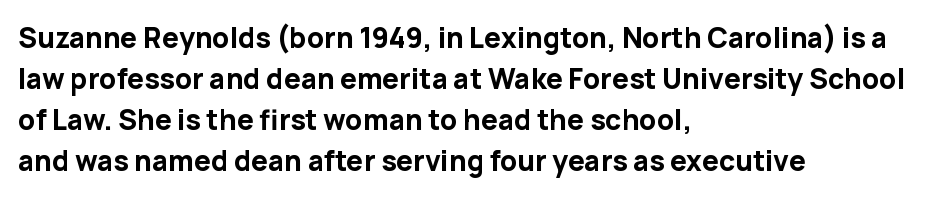
Q: Is the text bold? A: Yes.
Q: Is the text italic (slanted)? A: No, it is upright.
Q: Is the typeface a serif or a sans-serif typeface? A: Sans-serif.
Q: Is the text underlined? A: No.
Q: How is the paragraph aligned? A: Left-aligned.
Q: Is the spacing between letters normal or unusually wide? A: Normal.
Q: Is the spacing between lines tight, normal or loose? A: Normal.
Q: Width (condensed, normal, or wide)? A: Normal.
Q: Stroke contrast? A: Low.
Q: x-height? A: Medium.
Q: Monospaced? A: No.
